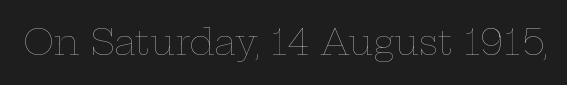
{"italic": "no", "bold": "no", "weight": "thin", "width": "wide", "stroke_contrast": "low", "x_height": "medium", "monospaced": "no", "underline": "no", "letter_spacing": "normal", "letter_spacing_em": 0.0, "glyph_px": 35}
